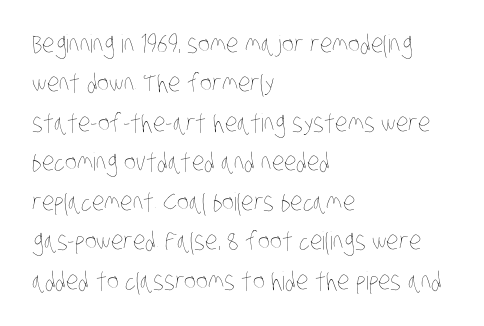
Descenders are the only things crossing below the line. Unbolded letterforms with no extra heft. The rows are spaced the way most documents space them. Where is the straight margin? On the left.
